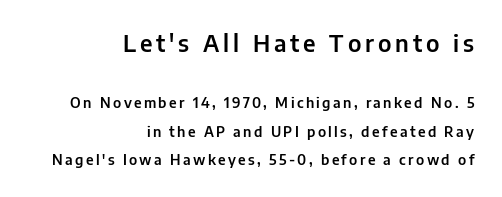
Quick note: interline space is abundant. The emphasis by scale lands on block number one, above. Just letters on the line, the space beneath them empty. This is roman type, the default non-slanted kind.
